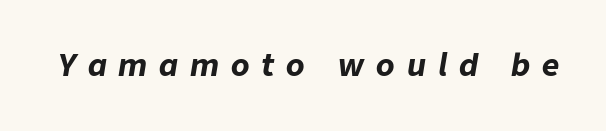
The image shows 30 px bold type, italic (leaning right); set unusually wide letter spacing (+0.4 em), not underlined; low stroke contrast and a medium x-height.
